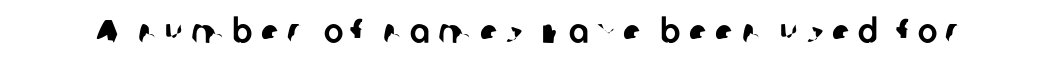
Serif or sans? Sans — the stroke terminals are bare. Any mark beneath the type? The region is blank. The face used here is rendered with a markedly widened letterfit. Do the characters align in a grid? No, the font is proportional.
